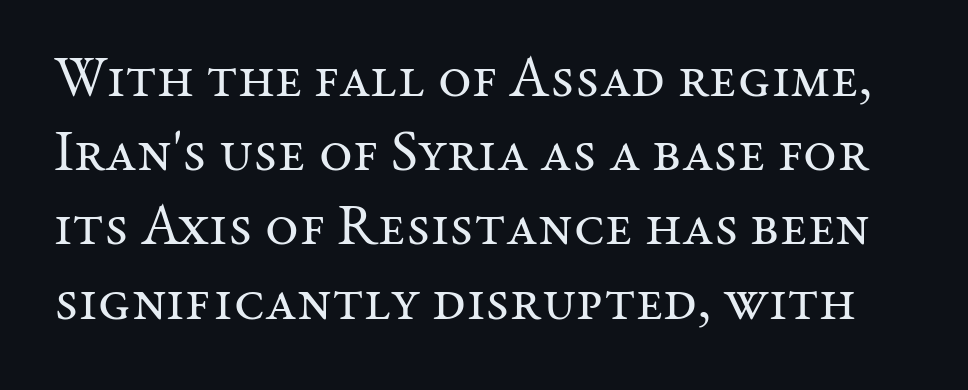
{"serif": "yes", "italic": "no", "bold": "no", "weight": "regular", "width": "normal", "stroke_contrast": "medium", "x_height": "medium", "monospaced": "no", "underline": "no", "line_spacing": "normal", "line_spacing_ratio": 1.28, "letter_spacing": "normal", "letter_spacing_em": 0.0, "glyph_px": 58}
